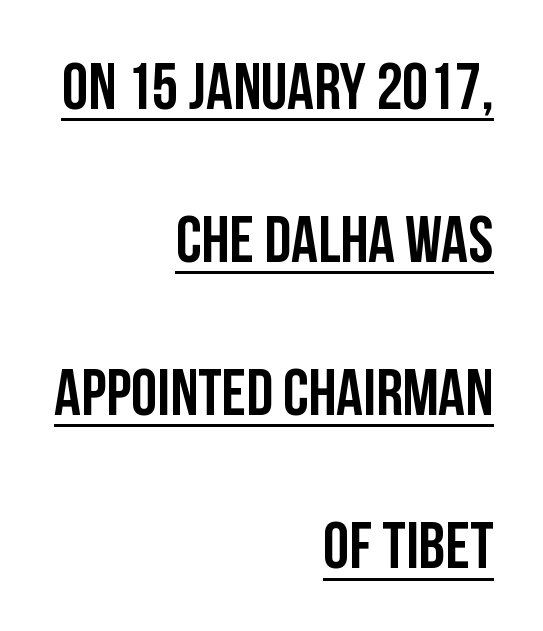
{"serif": "no", "italic": "no", "width": "condensed", "stroke_contrast": "low", "x_height": "large", "monospaced": "no", "underline": "yes", "align": "right", "line_spacing": "loose", "line_spacing_ratio": 2.32, "letter_spacing": "normal", "letter_spacing_em": 0.0, "glyph_px": 66}
